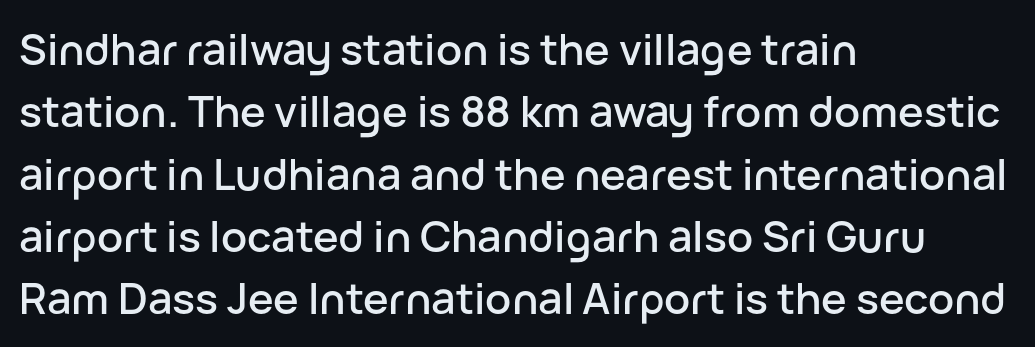
Q: Is the text italic (slanted)? A: No, it is upright.
Q: Is the typeface a serif or a sans-serif typeface? A: Sans-serif.
Q: Is the text underlined? A: No.
Q: How is the paragraph aligned? A: Left-aligned.
Q: Is the spacing between letters normal or unusually wide? A: Normal.
Q: Is the spacing between lines tight, normal or loose? A: Normal.
Q: Width (condensed, normal, or wide)? A: Normal.
Q: Stroke contrast? A: Low.
Q: x-height? A: Medium.
Q: Monospaced? A: No.
